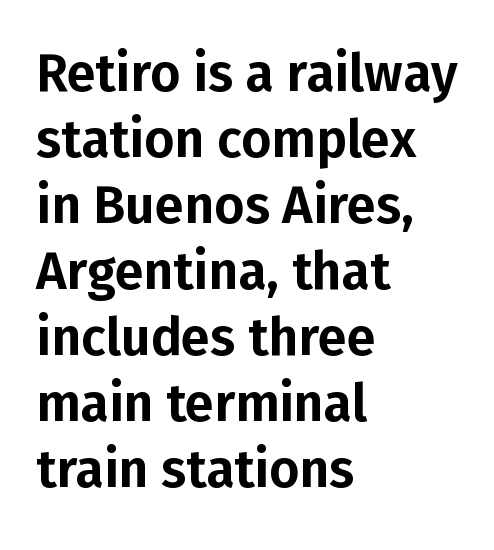
A typesetter would call this proportional, since set widths differ per character. Interline gaps are of average width in this sample. The characters display no serif detailing; their extremities are plain. The face used here is rendered with its standard letterfit.
